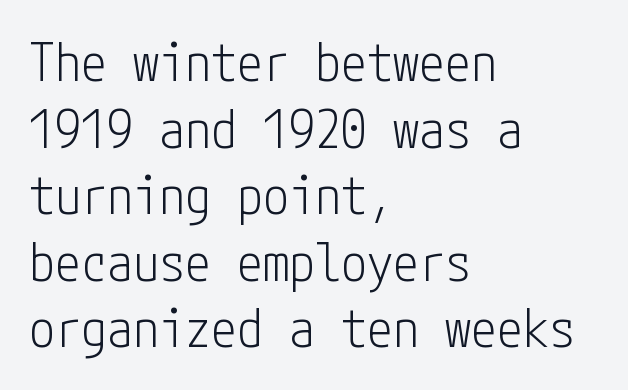
{"serif": "no", "italic": "no", "bold": "no", "weight": "light", "width": "condensed", "stroke_contrast": "low", "x_height": "medium", "underline": "no", "align": "left", "line_spacing": "normal", "line_spacing_ratio": 1.28, "letter_spacing": "normal", "letter_spacing_em": 0.0, "glyph_px": 52}
